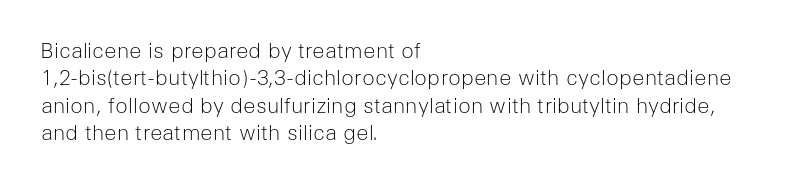
The image shows 21 px text type, upright; set left-aligned, normal line spacing (1.3x), normal letter spacing, not underlined.
